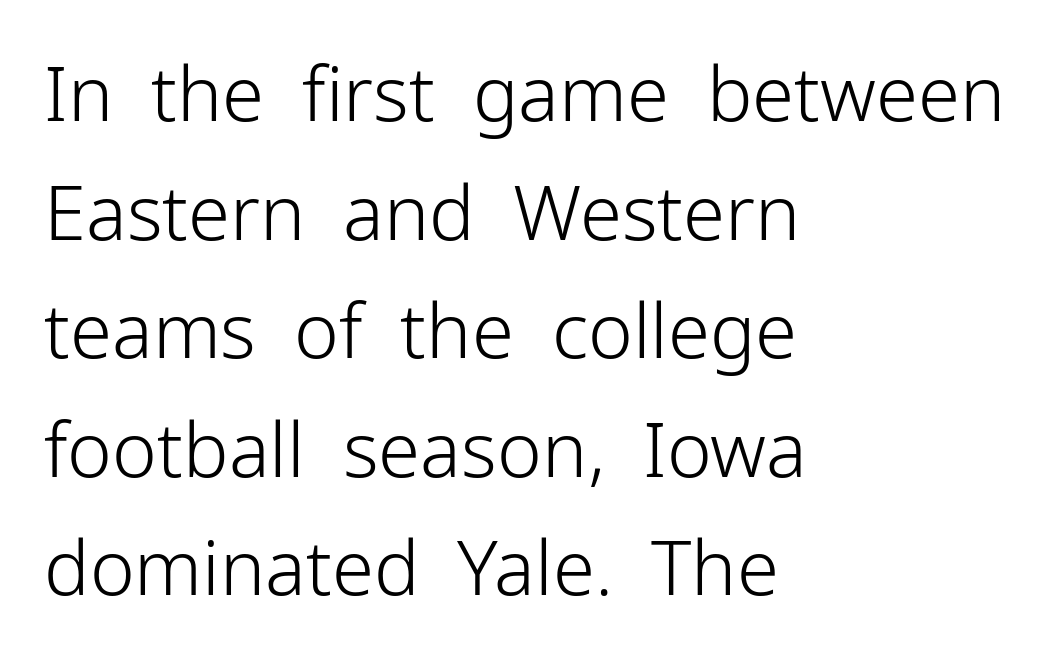
Q: Is the text bold? A: No.
Q: Is the text italic (slanted)? A: No, it is upright.
Q: Is the typeface a serif or a sans-serif typeface? A: Sans-serif.
Q: Is the text underlined? A: No.
Q: How is the paragraph aligned? A: Left-aligned.
Q: Is the spacing between letters normal or unusually wide? A: Normal.
Q: Is the spacing between lines tight, normal or loose? A: Normal.
Q: Width (condensed, normal, or wide)? A: Normal.
Q: Stroke contrast? A: Low.
Q: x-height? A: Medium.
Q: Monospaced? A: No.
